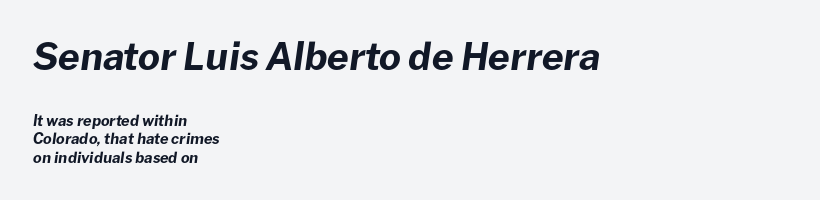
Spacing verdict: proportional, widths tailored to each character. In this sample the first text group is rendered at the bigger scale. The horizontal fit of the characters is conventional and even. Caption: bold face, heavy strokes.
